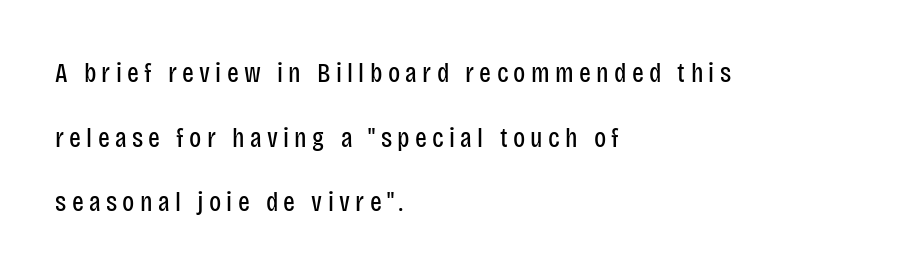
{"serif": "no", "italic": "no", "bold": "no", "weight": "regular", "width": "condensed", "stroke_contrast": "low", "x_height": "large", "monospaced": "no", "underline": "no", "align": "left", "line_spacing": "loose", "line_spacing_ratio": 2.31, "glyph_px": 28}
